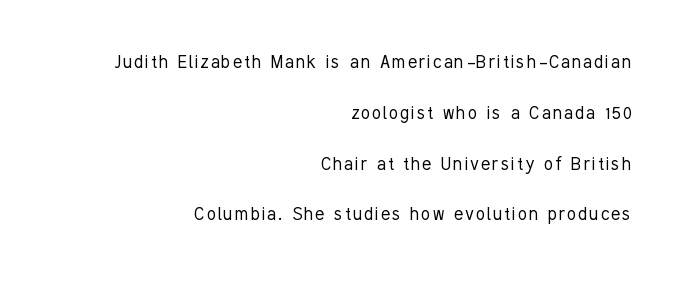
Q: Is the text bold? A: No.
Q: Is the text italic (slanted)? A: No, it is upright.
Q: Is the text underlined? A: No.
Q: How is the paragraph aligned? A: Right-aligned.
Q: Is the spacing between lines tight, normal or loose? A: Loose.
